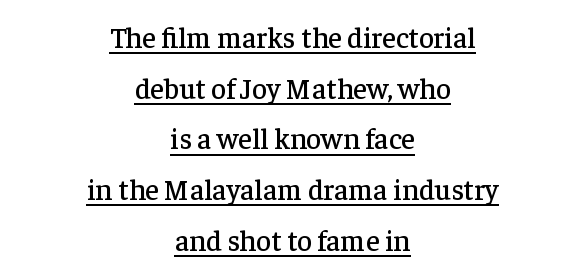
Nothing unusual about the tracking: characters are spaced as the font intends. Letterform terminals end in serifs throughout the passage. You could not count columns in this text — the font is proportionally spaced. Each line is balanced around a shared central axis.
